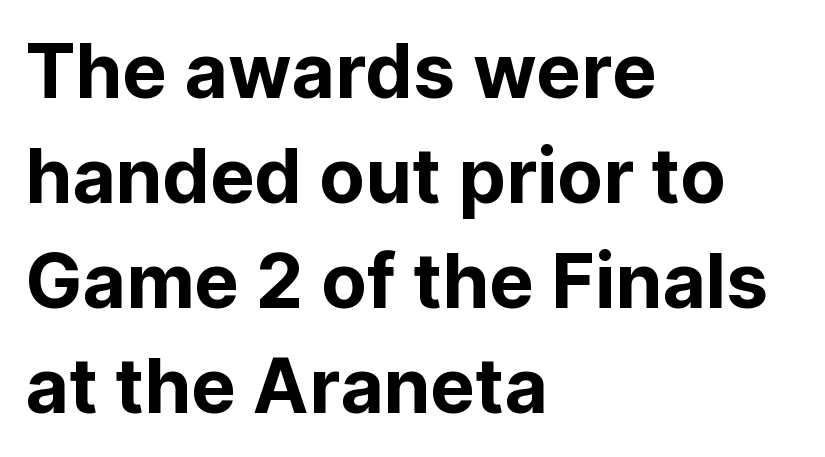
{"serif": "no", "italic": "no", "width": "normal", "stroke_contrast": "low", "x_height": "medium", "monospaced": "no", "underline": "no", "align": "left", "line_spacing": "normal", "line_spacing_ratio": 1.4, "letter_spacing": "normal", "letter_spacing_em": 0.0, "glyph_px": 75}
